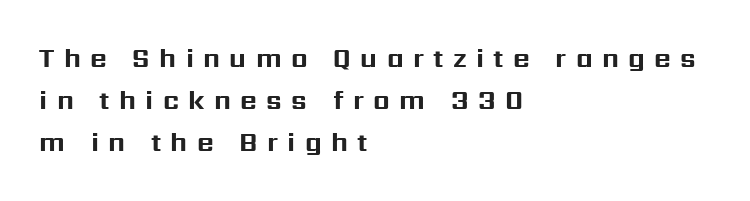
Q: Is the text bold? A: Yes.
Q: Is the text italic (slanted)? A: No, it is upright.
Q: Is the text underlined? A: No.
Q: How is the paragraph aligned? A: Left-aligned.
Q: Is the spacing between letters normal or unusually wide? A: Unusually wide.
Q: Is the spacing between lines tight, normal or loose? A: Normal.
